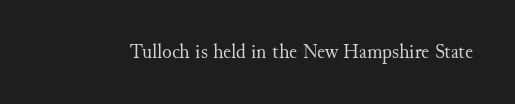
{"italic": "no", "bold": "no", "underline": "no", "letter_spacing": "normal", "letter_spacing_em": 0.0, "glyph_px": 20}
